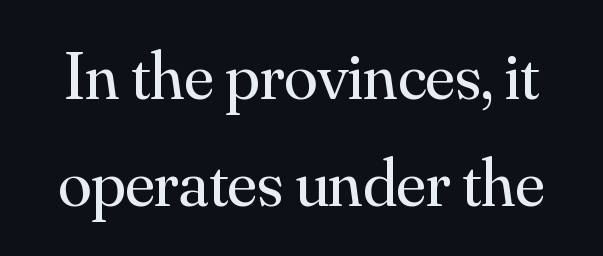
The image shows 68 px regular-weight serif type, upright; set normal line spacing (1.57x), normal letter spacing, not underlined; medium stroke contrast and a small x-height.
